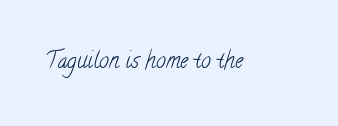
{"bold": "no", "underline": "no", "letter_spacing": "normal", "letter_spacing_em": 0.0, "glyph_px": 22}
